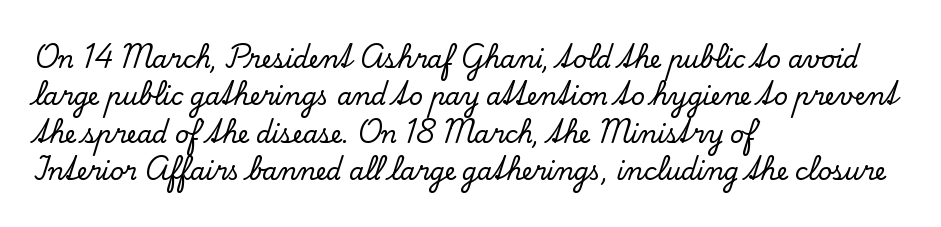
Quick note: interline space is typical. The glyphs are unaccompanied by any horizontal stroke below them. The setting favours the left margin, as ordinary paragraphs usually do.
